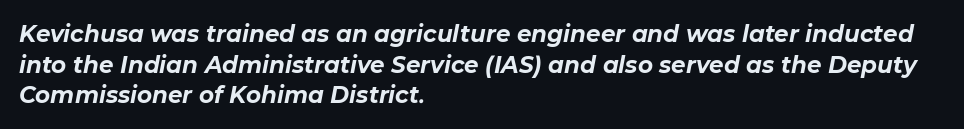
Every character sits at an angle, as italics do. Vertical spacing — default. Casual observation: everything's shoved over to the left. Typographic density is high because the face is bold. Nothing unusual about the tracking: characters are spaced as the font intends. Unmarked baselines from the first word to the last.
